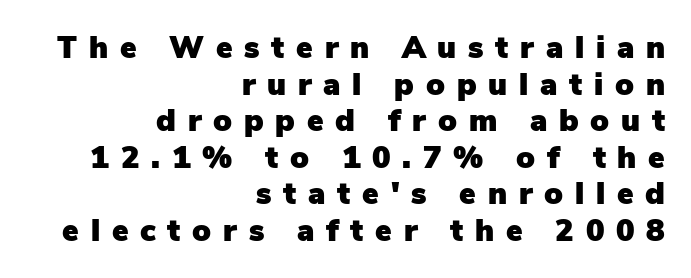
The gaps between neighbouring characters are conspicuously large. Descenders are the only things crossing below the line. Italic? Not at all — the glyphs are vertical. You could not count columns in this text — the font is proportionally spaced. The characters display no serif detailing; their extremities are plain. Notice how the passage keeps a crisp vertical edge on the right only.
